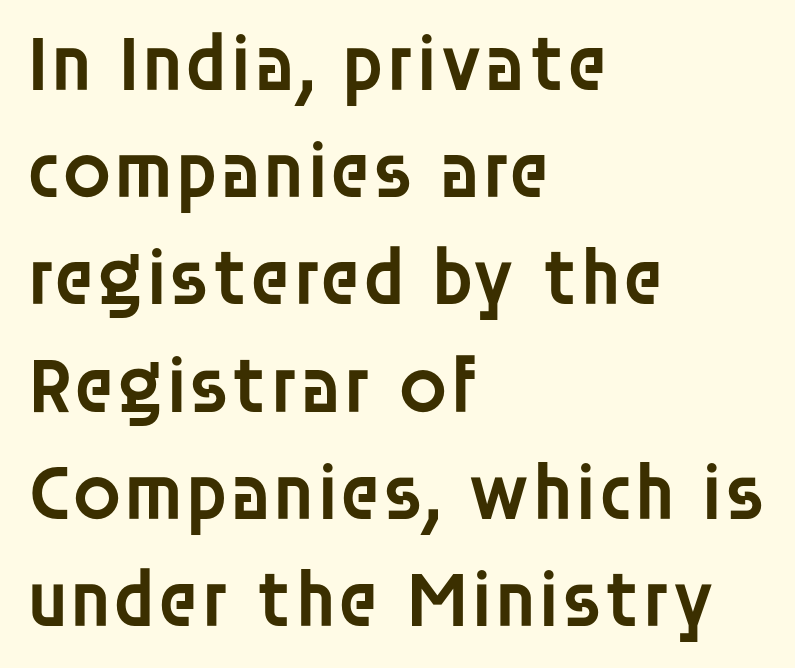
Q: Is the text bold? A: Semi-bold.
Q: Is the text italic (slanted)? A: No, it is upright.
Q: Is the typeface a serif or a sans-serif typeface? A: Sans-serif.
Q: Is the text underlined? A: No.
Q: How is the paragraph aligned? A: Left-aligned.
Q: Is the spacing between letters normal or unusually wide? A: Normal.
Q: Is the spacing between lines tight, normal or loose? A: Normal.
Q: Width (condensed, normal, or wide)? A: Normal.
Q: Stroke contrast? A: Low.
Q: x-height? A: Large.
Q: Monospaced? A: No.
